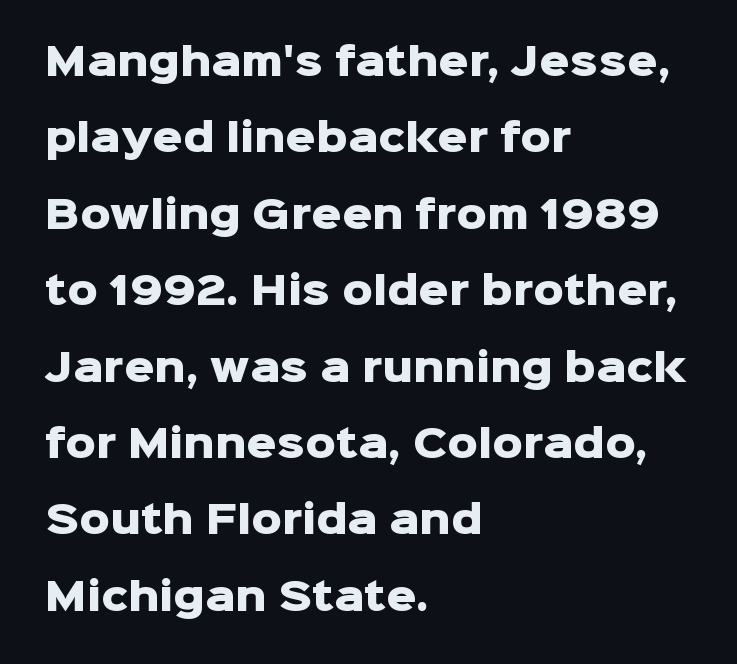
The image shows 38 px heavy sans-serif type, upright; set left-aligned, loose line spacing (2.01x), normal letter spacing, not underlined; low stroke contrast and a medium x-height.
